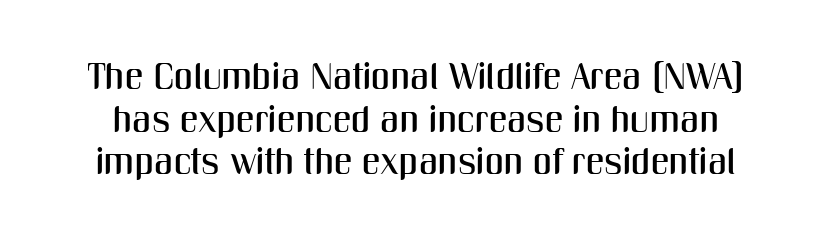
The baseline area is clear. Compared with typical paragraphs, the rows here are closer together. Character widths vary here, with narrow letters taking less room than wide ones. Unlike italic type, these characters show no tilt at all.
